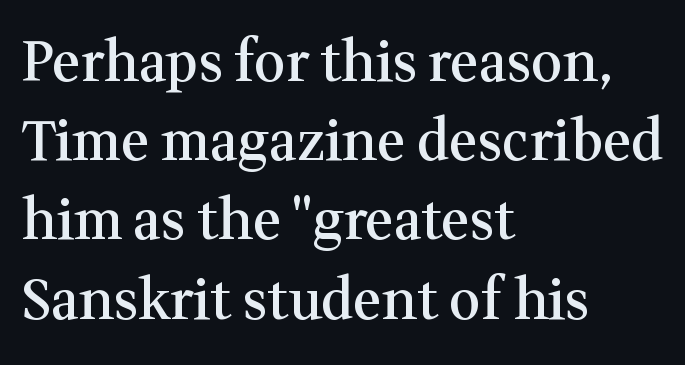
The image shows 55 px semibold serif type, upright; set left-aligned, normal line spacing (1.44x), normal letter spacing, not underlined; medium stroke contrast and a medium x-height.
